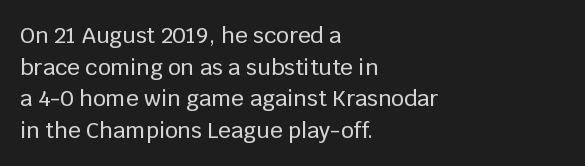
The image shows 22 px text type, upright; set left-aligned, normal line spacing (1.44x), normal letter spacing, not underlined.
